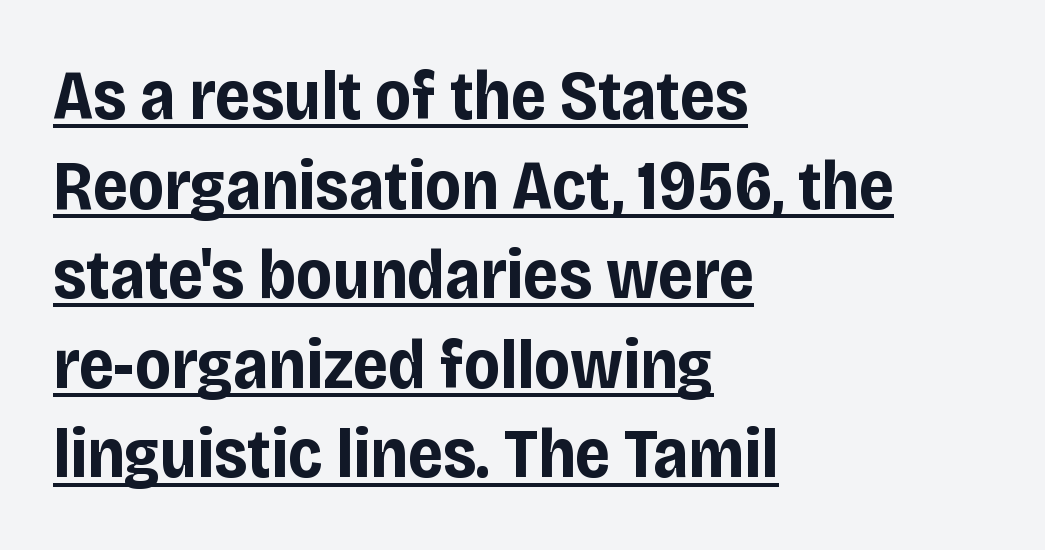
Q: Is the text bold? A: Yes.
Q: Is the text italic (slanted)? A: No, it is upright.
Q: Is the typeface a serif or a sans-serif typeface? A: Sans-serif.
Q: Is the text underlined? A: Yes.
Q: How is the paragraph aligned? A: Left-aligned.
Q: Is the spacing between letters normal or unusually wide? A: Normal.
Q: Is the spacing between lines tight, normal or loose? A: Normal.
Q: Width (condensed, normal, or wide)? A: Condensed.
Q: Stroke contrast? A: Low.
Q: x-height? A: Large.
Q: Monospaced? A: No.
